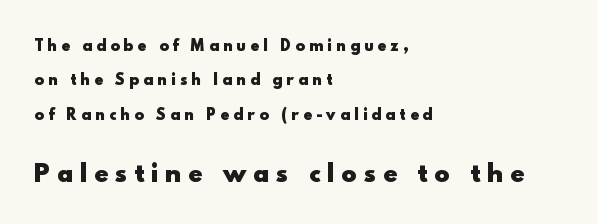
The image shows 23 px bold type, upright; set left-aligned, loose line spacing (2.45x), unusually wide letter spacing (+0.32 em), not underlined; the second (bottom) block is 1.64x larger.
